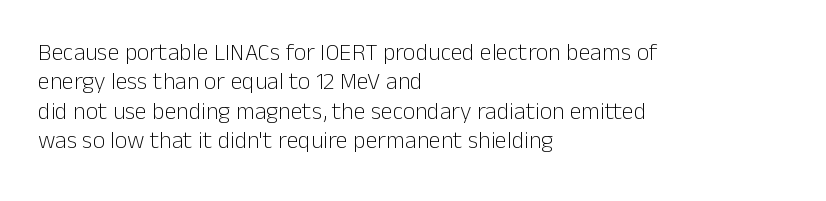
{"italic": "no", "bold": "no", "underline": "no", "align": "left", "line_spacing_ratio": 1.22, "letter_spacing": "normal", "letter_spacing_em": 0.0, "glyph_px": 24}
